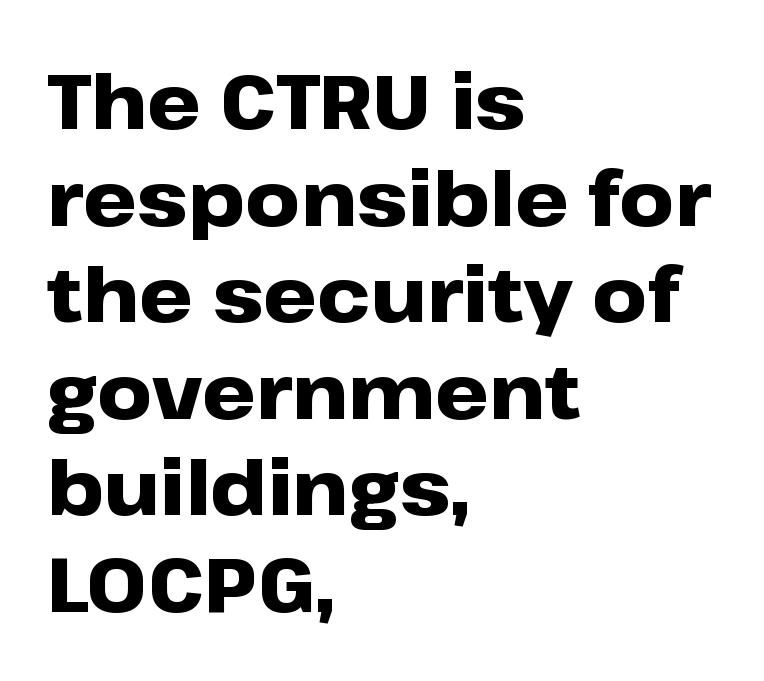
Q: Is the text bold? A: Yes.
Q: Is the text italic (slanted)? A: No, it is upright.
Q: Is the typeface a serif or a sans-serif typeface? A: Sans-serif.
Q: Is the text underlined? A: No.
Q: How is the paragraph aligned? A: Left-aligned.
Q: Is the spacing between letters normal or unusually wide? A: Normal.
Q: Is the spacing between lines tight, normal or loose? A: Normal.
Q: Width (condensed, normal, or wide)? A: Wide.
Q: Stroke contrast? A: Low.
Q: x-height? A: Medium.
Q: Monospaced? A: No.
